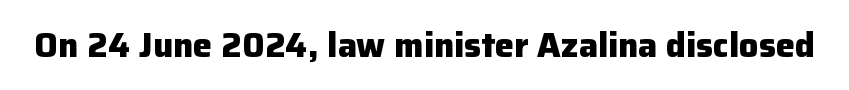
The type sits square on the baseline with zero lean. The face used here has the dense, thick strokes of a bold. Descenders hang freely into open space. The passage shown has conventional tracking throughout. The type family on display is of the sans-serif kind. Think of a printed novel: that variable character pitch is what you see here.
